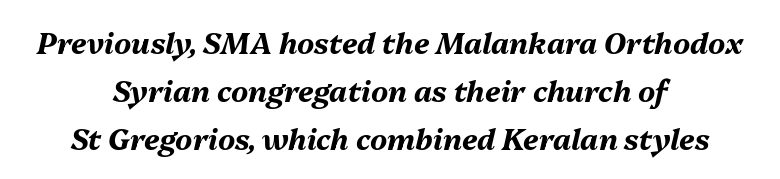
The lines in this sample share a center point and differ in where they start and stop. The letterforms sit shoulder to shoulder at normal distance. The glyphs are unaccompanied by any horizontal stroke below them. Typographic density is high because the face is bold.
